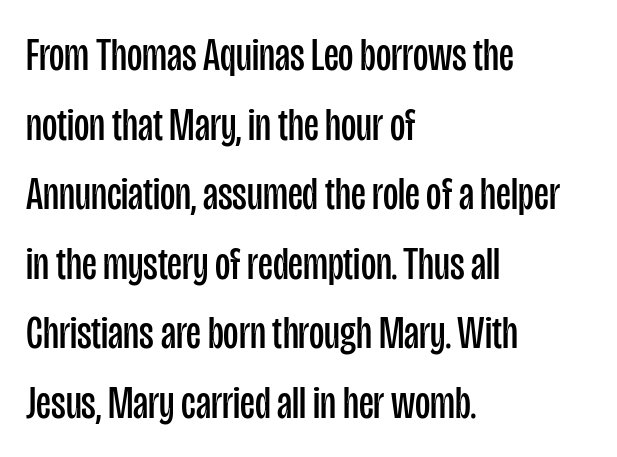
The image shows 47 px regular-weight, condensed sans-serif type, upright; set left-aligned, normal line spacing (1.48x), normal letter spacing, not underlined; low stroke contrast and a large x-height.
